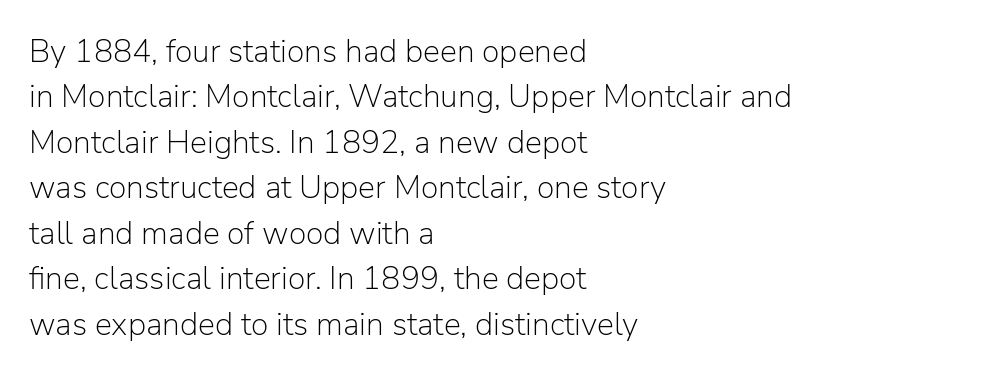
{"serif": "no", "italic": "no", "bold": "no", "weight": "light", "width": "normal", "stroke_contrast": "low", "x_height": "medium", "monospaced": "no", "underline": "no", "align": "left", "line_spacing": "normal", "line_spacing_ratio": 1.42, "letter_spacing": "normal", "letter_spacing_em": 0.0, "glyph_px": 32}
